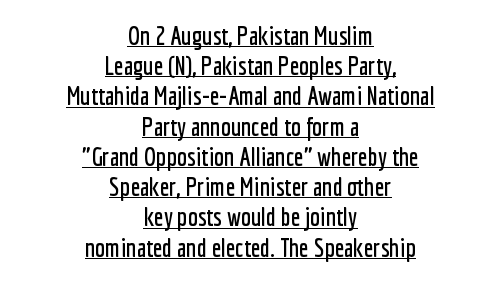
The image shows 25 px text type, upright; set centered, line spacing 1.21x, normal letter spacing, underlined.
